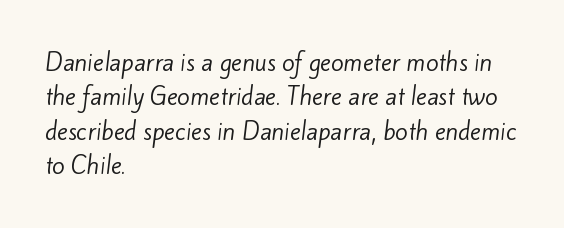
These lines sit exactly where default settings would place them. Layout note: lines flush left. The horizontal fit of the characters is conventional and even. The zone under the glyphs is completely vacant.
